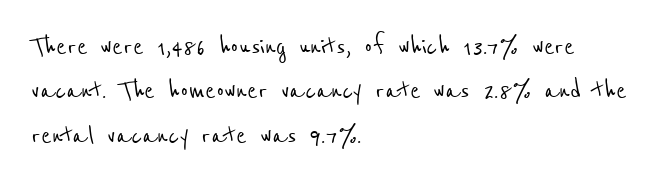
Q: Is the typeface a serif or a sans-serif typeface? A: Sans-serif.
Q: Is the text underlined? A: No.
Q: How is the paragraph aligned? A: Left-aligned.
Q: Is the spacing between letters normal or unusually wide? A: Normal.
Q: Is the spacing between lines tight, normal or loose? A: Normal.
Q: Width (condensed, normal, or wide)? A: Condensed.
Q: Stroke contrast? A: Low.
Q: x-height? A: Medium.
Q: Monospaced? A: No.
